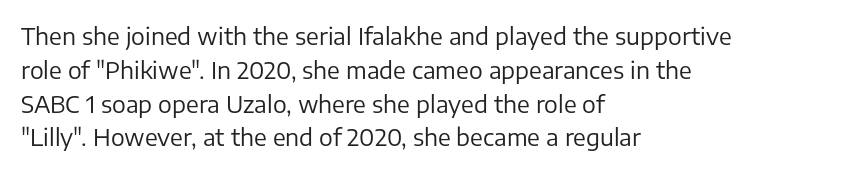
Just letters on the line, the space beneath them empty. Evenly set lines give the paragraph a standard silhouette. Heft: none added — not bold. Notice how the passage keeps a crisp vertical edge on the left only. No extra tracking has been applied to these lines. A roman cut, with each character standing at attention.
